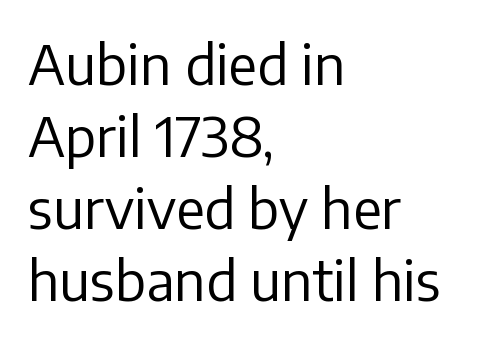
The image shows 55 px regular-weight sans-serif type, upright; set left-aligned, normal line spacing (1.31x), normal letter spacing, not underlined; low stroke contrast and a medium x-height.
